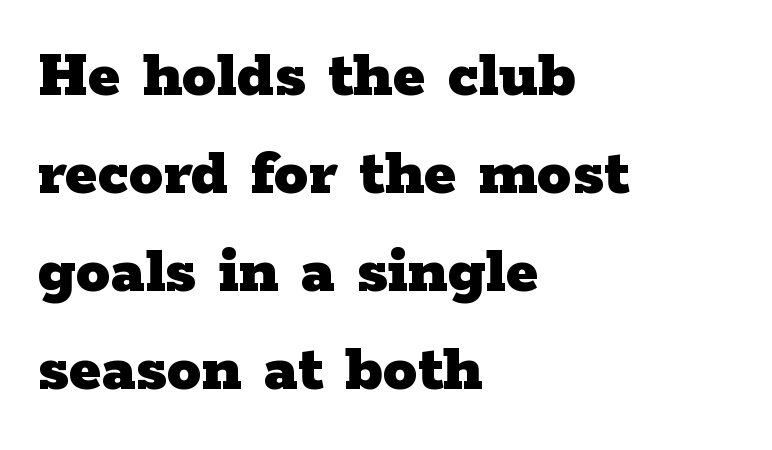
Bold? Absolutely — the strokes are thick and heavy. Horizontal alignment here is leftward, the default for most running prose. Descender tails drop into unmarked territory. Is there any slant? The stems are plumb.
